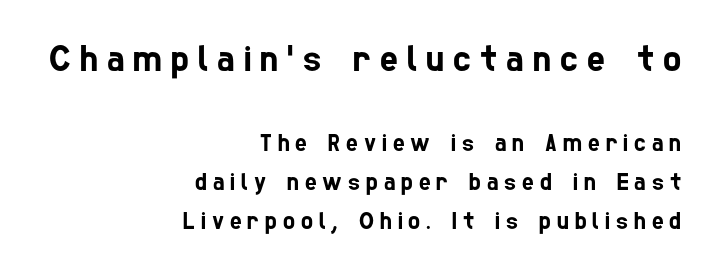
Q: Is the typeface a serif or a sans-serif typeface? A: Sans-serif.
Q: Is the text underlined? A: No.
Q: How is the paragraph aligned? A: Right-aligned.
Q: Is the spacing between letters normal or unusually wide? A: Unusually wide.
Q: Is the spacing between lines tight, normal or loose? A: Normal.
Q: Which block of text is set in a larger size, the first (top) or the second (bottom)? A: The first (top) one.
Q: Width (condensed, normal, or wide)? A: Condensed.
Q: Stroke contrast? A: Low.
Q: x-height? A: Medium.
Q: Monospaced? A: No.
